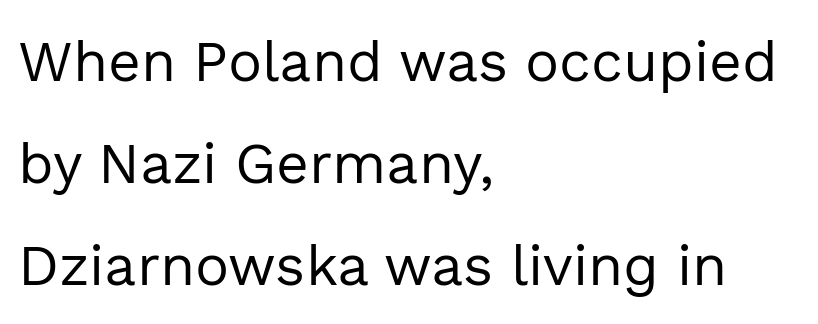
Italic: no, the glyphs are upright roman. Is this a fixed-width face? No — the glyphs have proportional, varying widths. Caption: face not bold, strokes unweighted. Are there feet on the stems? There aren't — it's a sans.
